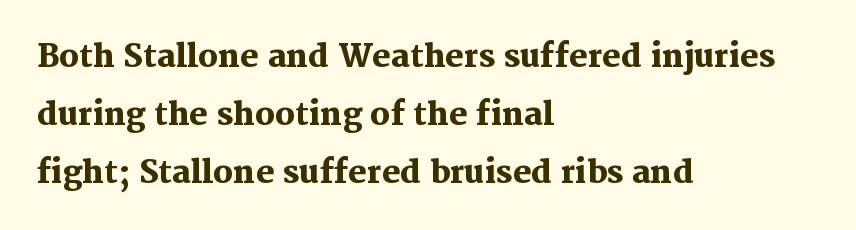
The image shows 31 px heavy serif type, upright; set left-aligned, line spacing 1.87x, normal letter spacing, not underlined; medium stroke contrast and a medium x-height.
